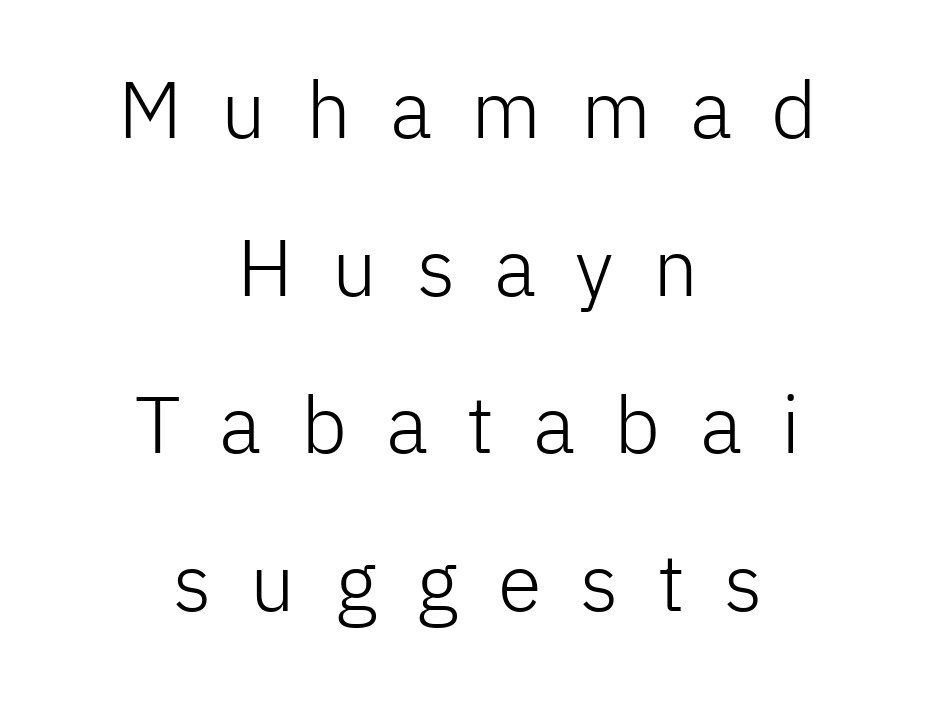
A bare baseline throughout the passage. Stroke terminals: plain, sans-serif. The lines in this sample share a center point and differ in where they start and stop. The block of text is sparse from top to bottom, with ample space between rows.
